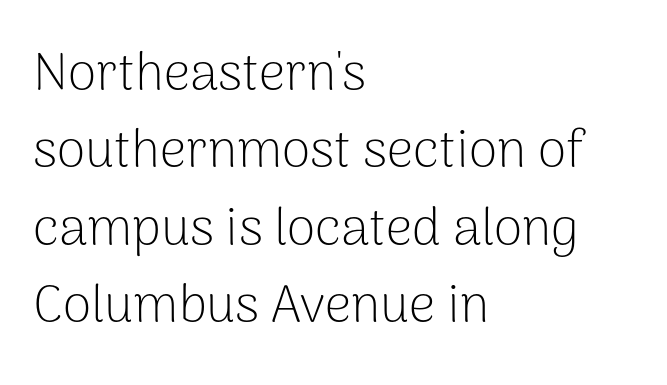
The image shows 52 px light sans-serif type, upright; set left-aligned, normal line spacing (1.49x), normal letter spacing, not underlined; low stroke contrast and a medium x-height.
